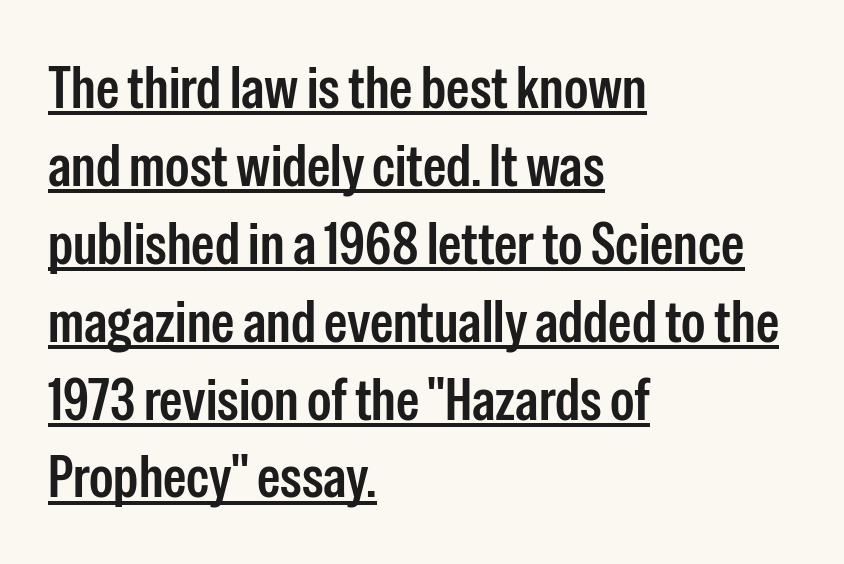
{"serif": "no", "italic": "no", "width": "condensed", "stroke_contrast": "low", "x_height": "medium", "monospaced": "no", "underline": "yes", "align": "left", "line_spacing": "normal", "line_spacing_ratio": 1.32, "letter_spacing": "normal", "letter_spacing_em": 0.0, "glyph_px": 59}
